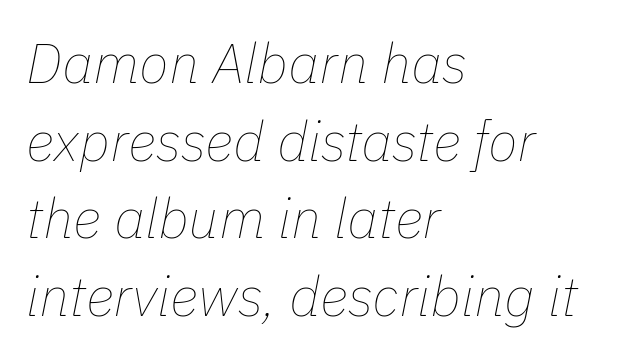
The image shows 55 px thin type, italic (leaning right); set left-aligned, normal line spacing (1.41x), normal letter spacing, not underlined; low stroke contrast and a medium x-height.
